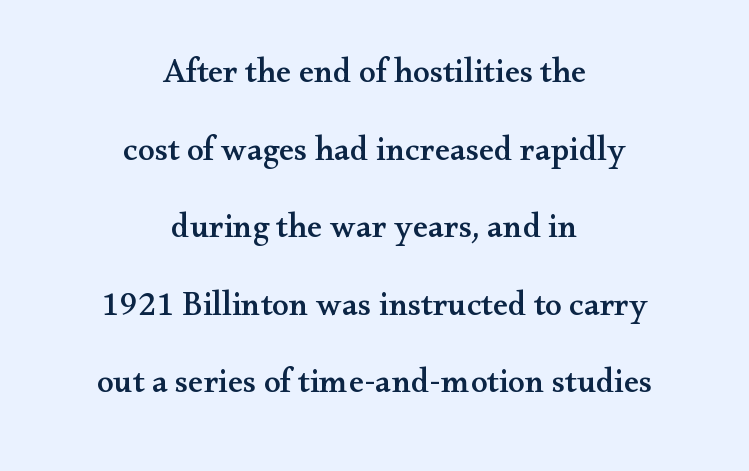
The image shows 34 px wide serif type, upright; set centered, loose line spacing (2.28x), normal letter spacing, not underlined; medium stroke contrast and a small x-height.
